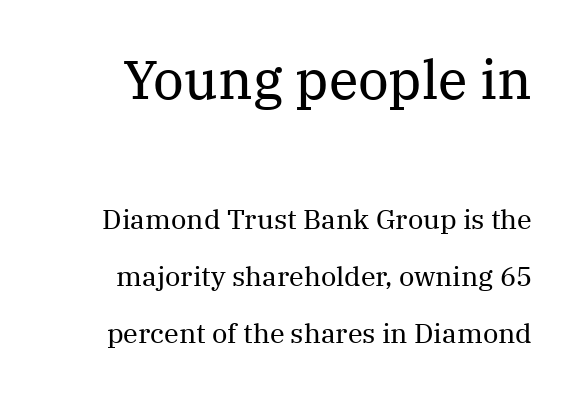
{"serif": "yes", "italic": "no", "bold": "no", "weight": "regular", "width": "normal", "stroke_contrast": "medium", "x_height": "medium", "monospaced": "no", "underline": "no", "line_spacing": "loose", "line_spacing_ratio": 2.12, "letter_spacing": "normal", "letter_spacing_em": 0.0, "larger_block": "first", "size_ratio": 2.0, "glyph_px": 54}
